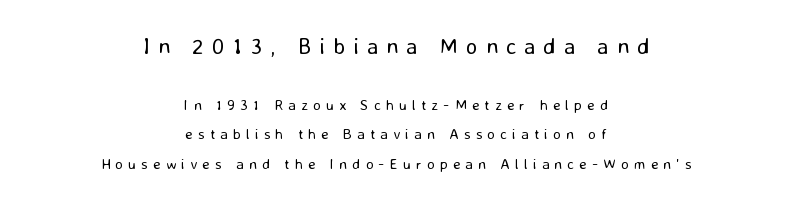
Q: Is the text bold? A: No.
Q: Is the text italic (slanted)? A: No, it is upright.
Q: Is the text underlined? A: No.
Q: How is the paragraph aligned? A: Centered.
Q: Is the spacing between letters normal or unusually wide? A: Unusually wide.
Q: Is the spacing between lines tight, normal or loose? A: Loose.
Q: Which block of text is set in a larger size, the first (top) or the second (bottom)? A: The first (top) one.
